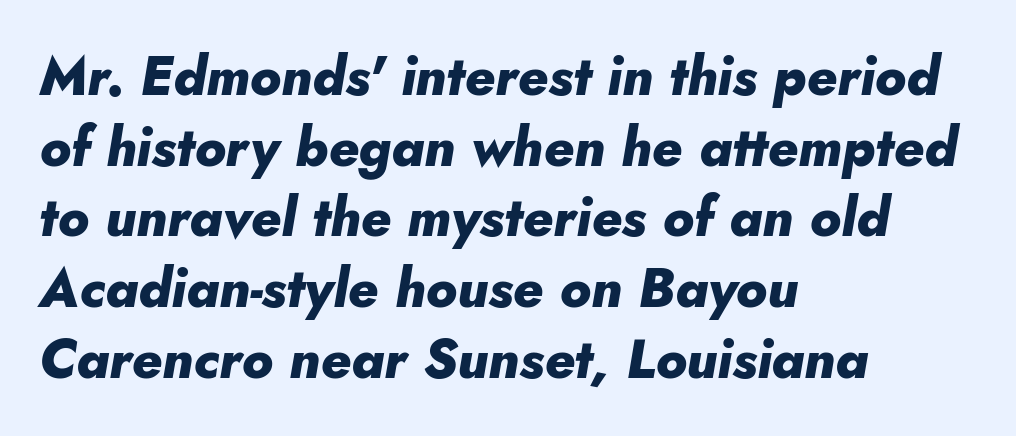
Regular leading. Quick note: underline off. Heavy, bold letterforms. These lines keep a tight, regular rhythm from letter to letter. The compositor pushed each line to the left boundary.
